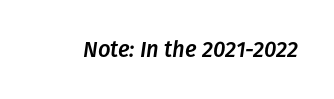
{"italic": "yes", "lean": "right", "slant_degrees": 8, "underline": "no", "letter_spacing": "normal", "letter_spacing_em": 0.0, "glyph_px": 22}
